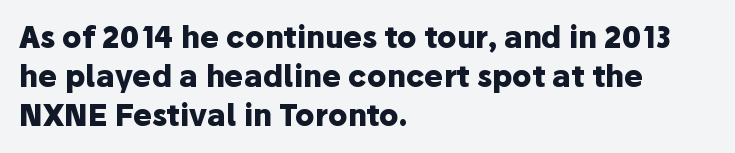
The image shows 29 px heavy sans-serif type, upright; set left-aligned, normal line spacing (1.34x), normal letter spacing, not underlined; low stroke contrast and a medium x-height.
